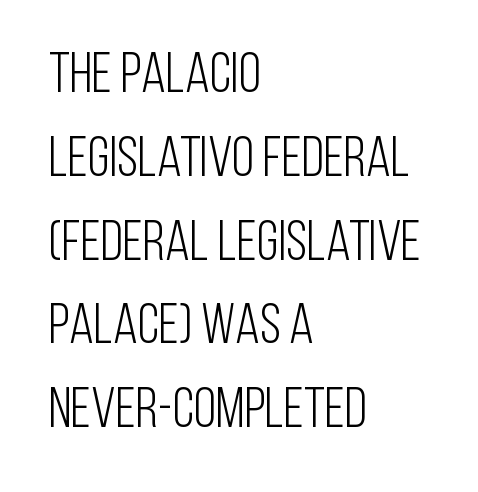
Q: Is the text bold? A: No.
Q: Is the text italic (slanted)? A: No, it is upright.
Q: Is the typeface a serif or a sans-serif typeface? A: Sans-serif.
Q: Is the text underlined? A: No.
Q: How is the paragraph aligned? A: Left-aligned.
Q: Is the spacing between letters normal or unusually wide? A: Normal.
Q: Is the spacing between lines tight, normal or loose? A: Normal.
Q: Width (condensed, normal, or wide)? A: Condensed.
Q: Stroke contrast? A: Low.
Q: x-height? A: Large.
Q: Monospaced? A: No.
